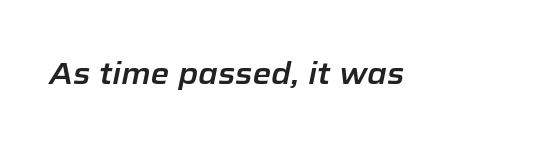
Q: Is the text italic (slanted)? A: Yes, it leans right by about 12 degrees.
Q: Is the text underlined? A: No.
Q: Is the spacing between letters normal or unusually wide? A: Normal.
Q: Width (condensed, normal, or wide)? A: Normal.
Q: Stroke contrast? A: Low.
Q: x-height? A: Medium.
Q: Monospaced? A: No.
